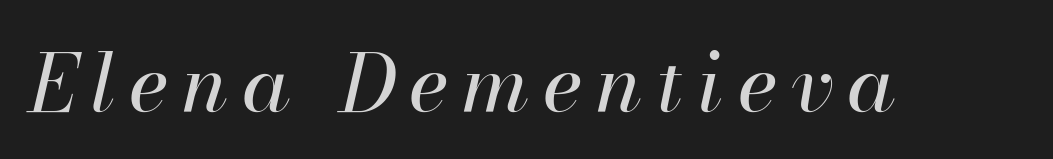
This reads as an unemphasized weight, regular at the heaviest. Type without underlining. Notice how the stems are inclined rather than vertical — that's the hallmark of italics. Here the designer chose a conventional face with non-uniform glyph widths.
